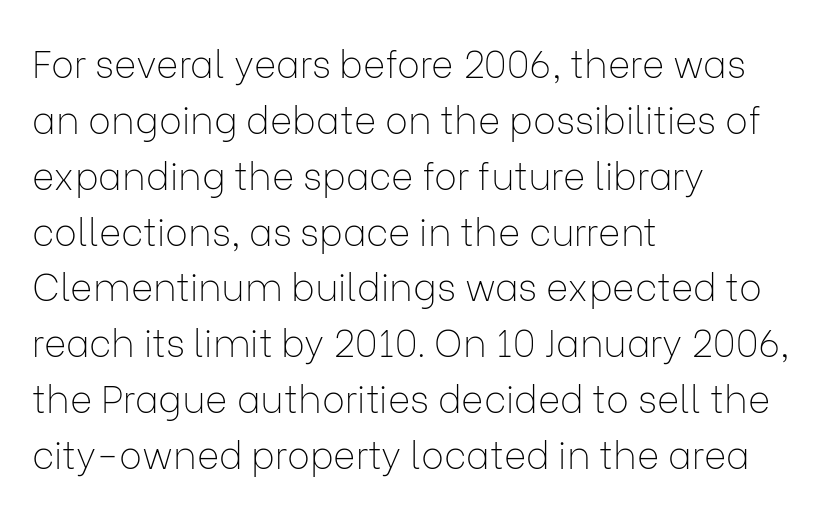
The image shows 38 px thin sans-serif type, upright; set left-aligned, normal line spacing (1.47x), normal letter spacing, not underlined; low stroke contrast and a medium x-height.
